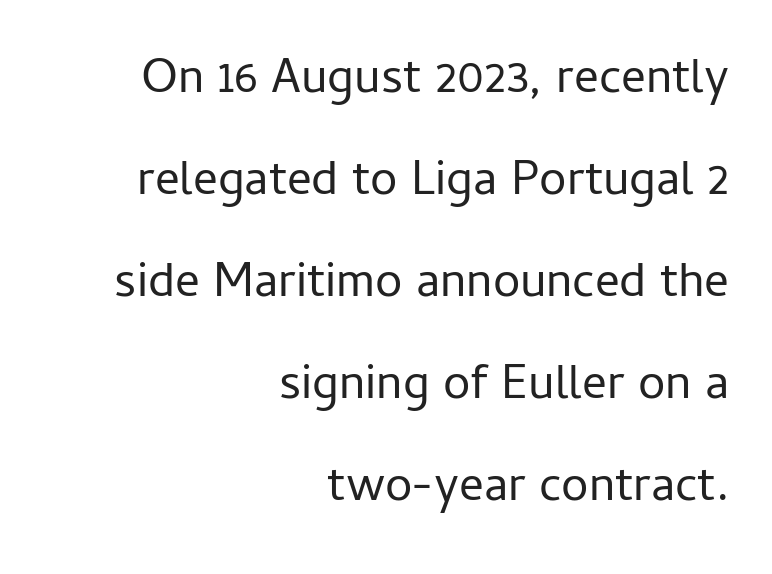
{"serif": "no", "italic": "no", "bold": "no", "weight": "regular", "width": "normal", "stroke_contrast": "low", "x_height": "medium", "monospaced": "no", "underline": "no", "align": "right", "line_spacing": "loose", "line_spacing_ratio": 2.08, "letter_spacing": "normal", "letter_spacing_em": 0.0, "glyph_px": 49}
